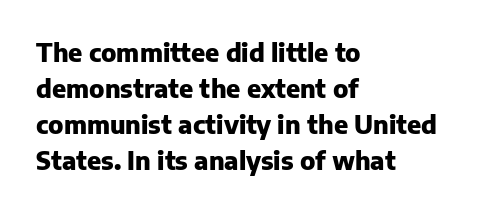
The image shows 25 px bold type, upright; set left-aligned, normal line spacing (1.44x), normal letter spacing, not underlined.
